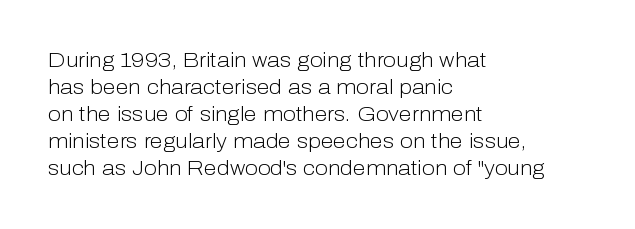
The image shows 21 px text type, upright; set left-aligned, normal line spacing (1.29x), normal letter spacing, not underlined.
